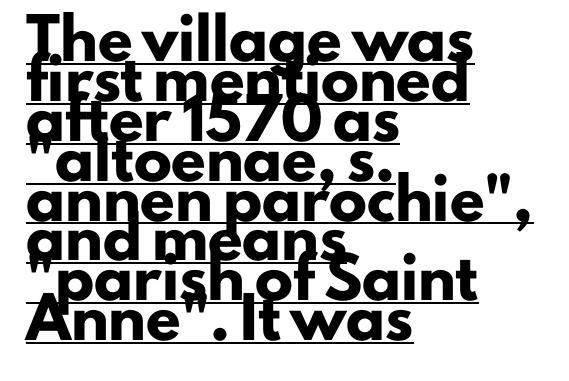
Q: Is the text bold? A: Yes.
Q: Is the text italic (slanted)? A: No, it is upright.
Q: Is the typeface a serif or a sans-serif typeface? A: Sans-serif.
Q: Is the text underlined? A: Yes.
Q: How is the paragraph aligned? A: Left-aligned.
Q: Is the spacing between letters normal or unusually wide? A: Normal.
Q: Is the spacing between lines tight, normal or loose? A: Tight.
Q: Width (condensed, normal, or wide)? A: Normal.
Q: Stroke contrast? A: Low.
Q: x-height? A: Small.
Q: Monospaced? A: No.
